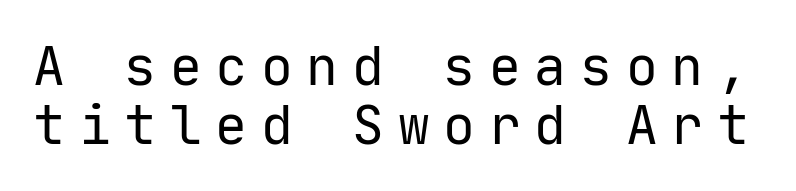
Descender tails drop into unmarked territory. The strokes carry an ordinary text weight at most. Compared with typical paragraphs, the rows here are closer together. This rendering widens character spacing well past its baseline value. This is roman type, the default non-slanted kind. Note the uniform advance width — an 'i' takes as much space as an 'm'.
